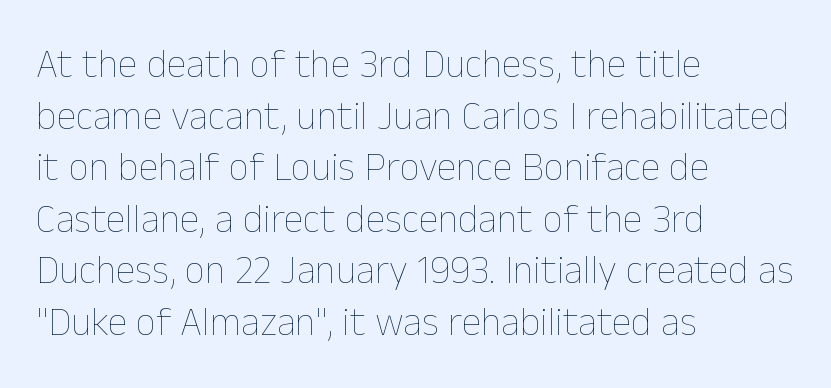
The image shows 40 px thin type, upright; set left-aligned, normal line spacing (1.29x), normal letter spacing, not underlined; low stroke contrast and a medium x-height.
